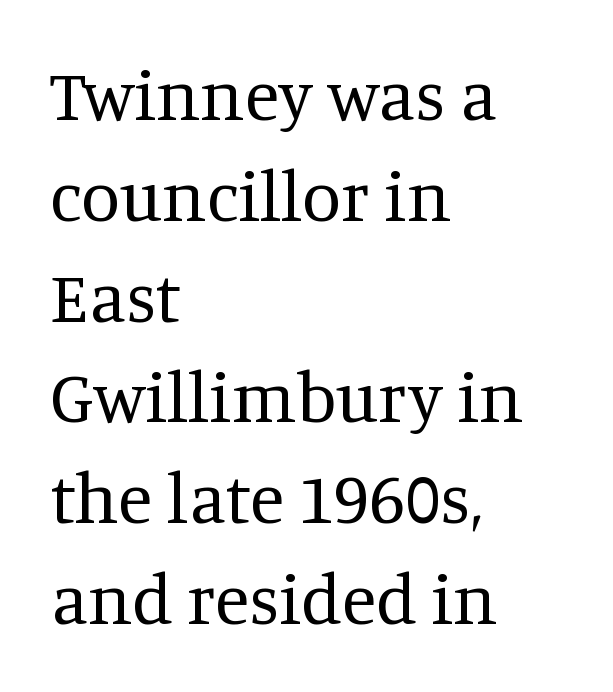
The image shows 71 px regular-weight serif type, upright; set left-aligned, normal line spacing (1.42x), normal letter spacing, not underlined; medium stroke contrast and a large x-height.
